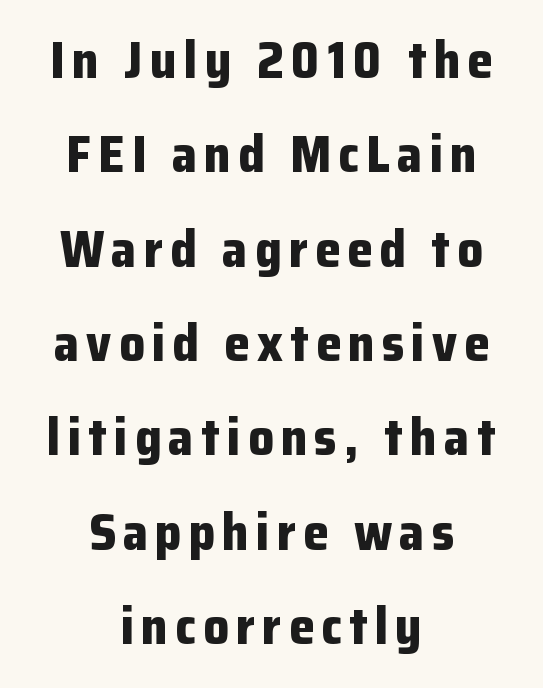
You could not count columns in this text — the font is proportionally spaced. This is roman type, the default non-slanted kind. Rule under the text: the space is simply empty. Leftover space on each line is divided equally before and after the words. Caption: bold face, heavy strokes.
